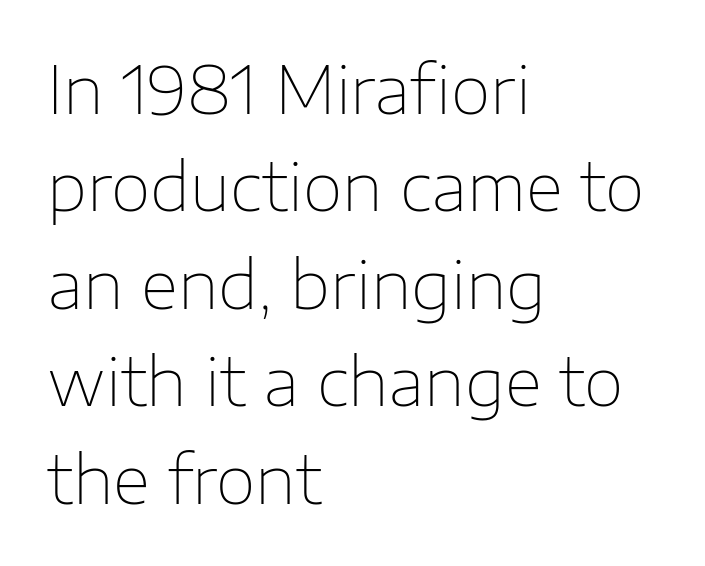
The image shows 65 px thin sans-serif type, upright; set left-aligned, normal line spacing (1.5x), normal letter spacing, not underlined; low stroke contrast and a medium x-height.
